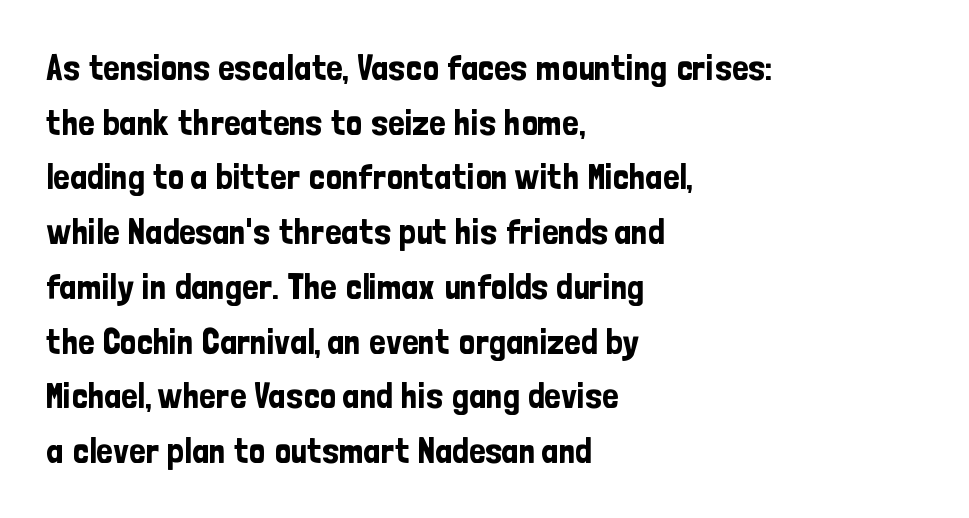
Q: Is the text italic (slanted)? A: No, it is upright.
Q: Is the typeface a serif or a sans-serif typeface? A: Sans-serif.
Q: Is the text underlined? A: No.
Q: How is the paragraph aligned? A: Left-aligned.
Q: Is the spacing between letters normal or unusually wide? A: Normal.
Q: Is the spacing between lines tight, normal or loose? A: Normal.
Q: Width (condensed, normal, or wide)? A: Condensed.
Q: Stroke contrast? A: Low.
Q: x-height? A: Medium.
Q: Monospaced? A: No.
